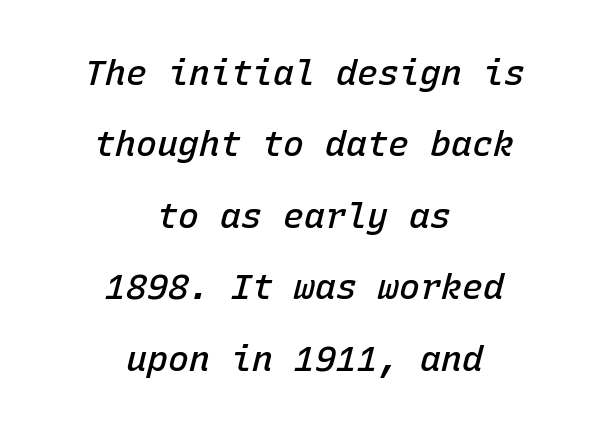
The image shows 35 px semibold type, italic (leaning right), monospaced; set centered, loose line spacing (2.04x), normal letter spacing, not underlined; low stroke contrast and a medium x-height.
